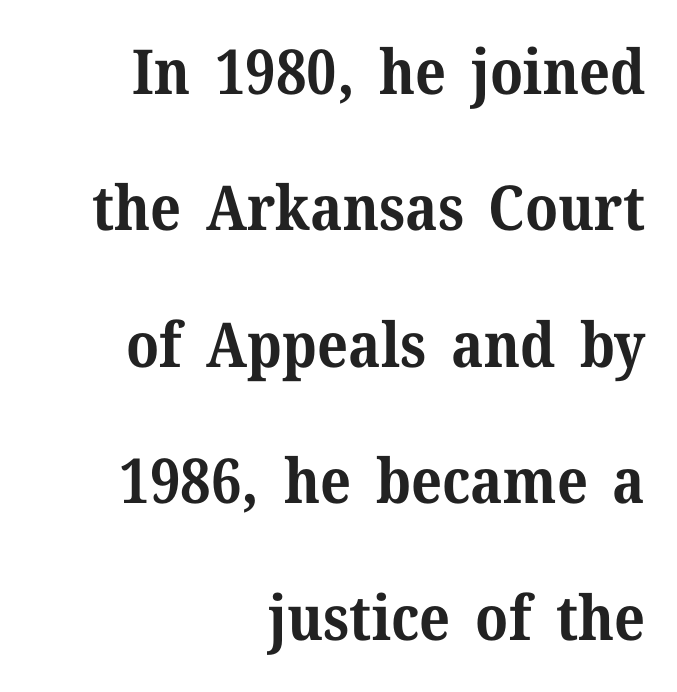
Any mark beneath the type? The region is blank. Reading down the column, the eye jumps a long way to each next line. Words appear dense and cohesive because spacing is normal. The letters are bold, with thick, heavy strokes. This rendering uses right alignment, leaving the left contour irregular.
